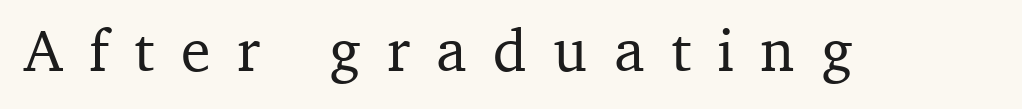
Q: Is the text italic (slanted)? A: No, it is upright.
Q: Is the typeface a serif or a sans-serif typeface? A: Serif.
Q: Is the text underlined? A: No.
Q: Is the spacing between letters normal or unusually wide? A: Unusually wide.
Q: Width (condensed, normal, or wide)? A: Normal.
Q: Stroke contrast? A: Medium.
Q: x-height? A: Medium.
Q: Monospaced? A: No.
